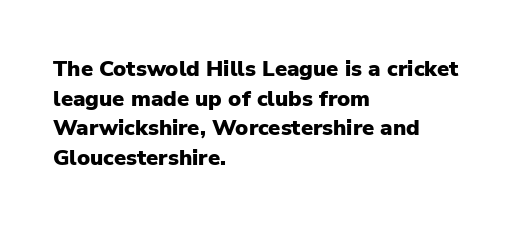
Q: Is the text bold? A: Yes.
Q: Is the text italic (slanted)? A: No, it is upright.
Q: Is the text underlined? A: No.
Q: How is the paragraph aligned? A: Left-aligned.
Q: Is the spacing between letters normal or unusually wide? A: Normal.
Q: Is the spacing between lines tight, normal or loose? A: Normal.
